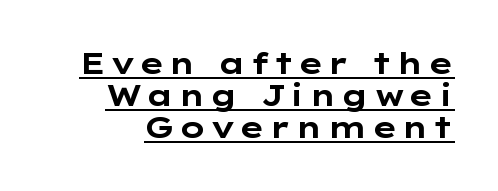
A sans-serif font was chosen for this passage. If you measured baseline to baseline, you'd find a short distance. Each line of the rendering has a horizontal stroke beneath the glyphs. Horizontally, the lines are justified to the trailing edge only. Here the designer chose a conventional face with non-uniform glyph widths.
